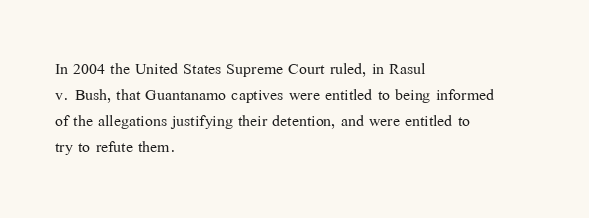
The image shows 21 px text type, upright; set left-aligned, line spacing 1.24x, normal letter spacing, not underlined.
